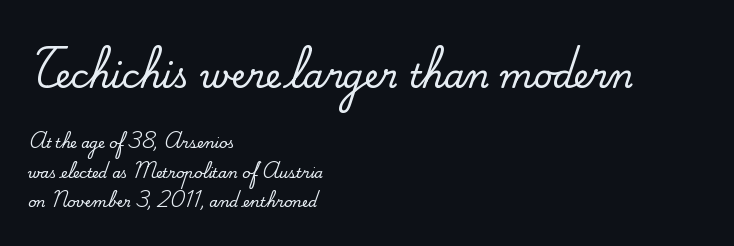
{"serif": "yes", "width": "normal", "stroke_contrast": "medium", "x_height": "small", "monospaced": "no", "underline": "no", "align": "left", "line_spacing": "loose", "line_spacing_ratio": 2.09, "letter_spacing": "normal", "letter_spacing_em": 0.0, "larger_block": "first", "size_ratio": 2.36, "glyph_px": 33}
